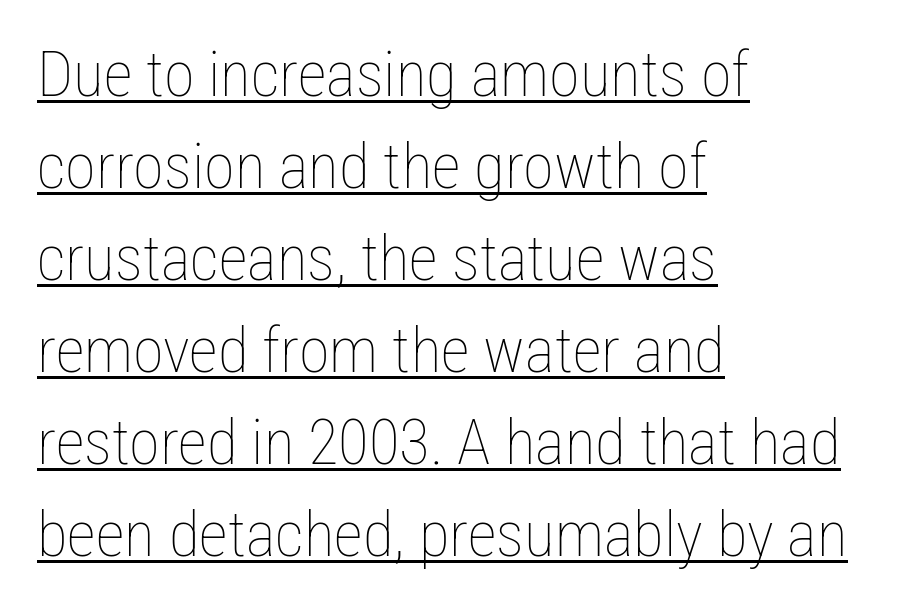
{"italic": "no", "bold": "no", "weight": "thin", "width": "condensed", "stroke_contrast": "low", "x_height": "medium", "monospaced": "no", "underline": "yes", "align": "left", "line_spacing": "normal", "line_spacing_ratio": 1.46, "letter_spacing": "normal", "letter_spacing_em": 0.0, "glyph_px": 63}
